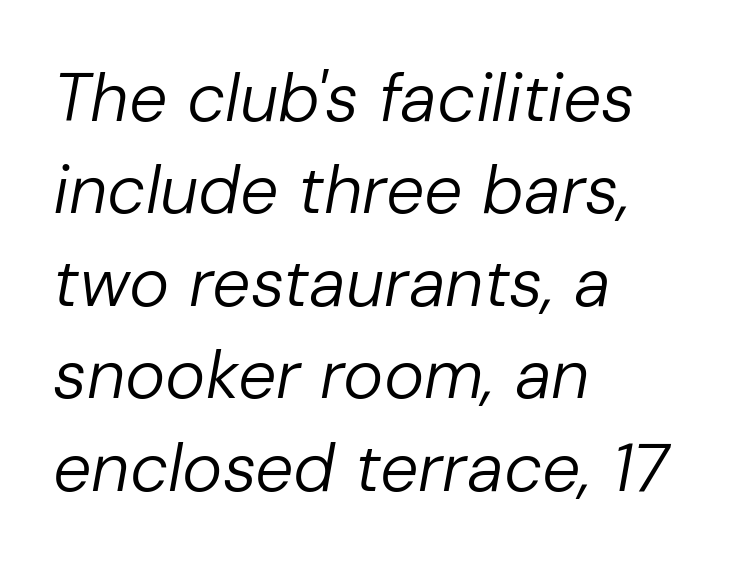
The image shows 68 px regular-weight type, italic (leaning right); set left-aligned, normal line spacing (1.36x), normal letter spacing, not underlined; low stroke contrast and a medium x-height.
